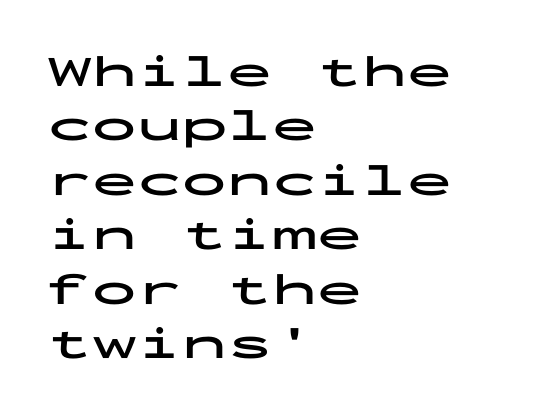
The image shows 45 px bold, wide sans-serif type, upright, monospaced; set left-aligned, line spacing 1.21x, normal letter spacing, not underlined; low stroke contrast and a medium x-height.
